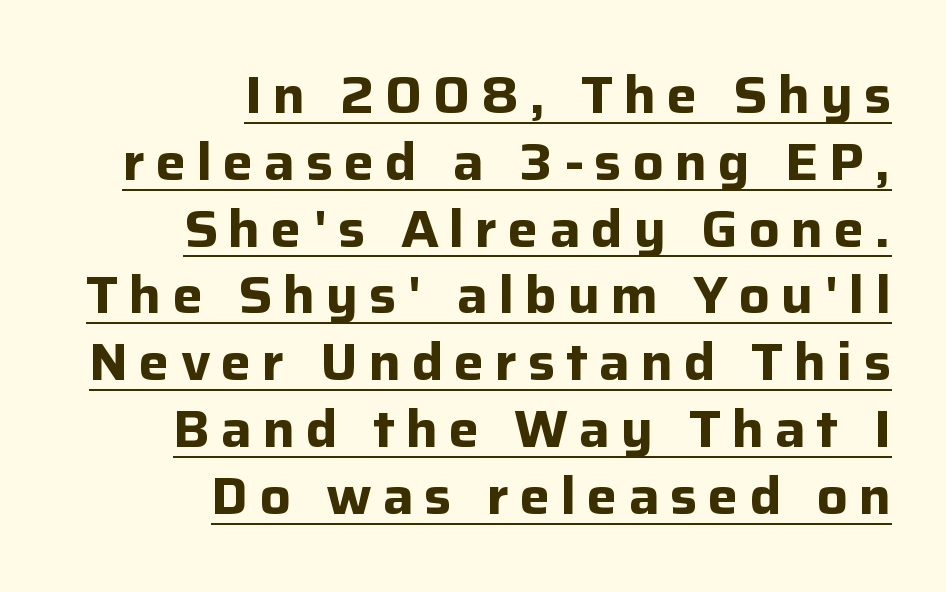
Q: Is the text bold? A: Yes.
Q: Is the text italic (slanted)? A: No, it is upright.
Q: Is the typeface a serif or a sans-serif typeface? A: Sans-serif.
Q: Is the text underlined? A: Yes.
Q: How is the paragraph aligned? A: Right-aligned.
Q: Is the spacing between letters normal or unusually wide? A: Unusually wide.
Q: Is the spacing between lines tight, normal or loose? A: Normal.
Q: Width (condensed, normal, or wide)? A: Normal.
Q: Stroke contrast? A: Low.
Q: x-height? A: Medium.
Q: Monospaced? A: No.
